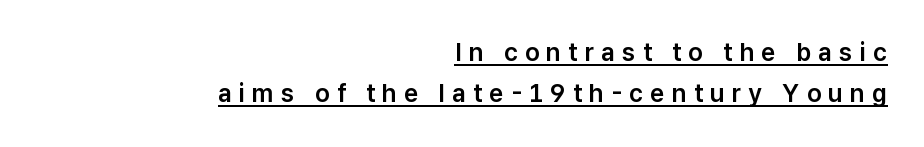
Every character sits straight up, as roman type does. Reading down the block, your eye finds every line finishing at a fixed right position. In terms of letterspacing, this is a distinctly airy, spread setting. The passage shown is underscored from start to finish. The leading is moderate, giving the passage an even texture.
